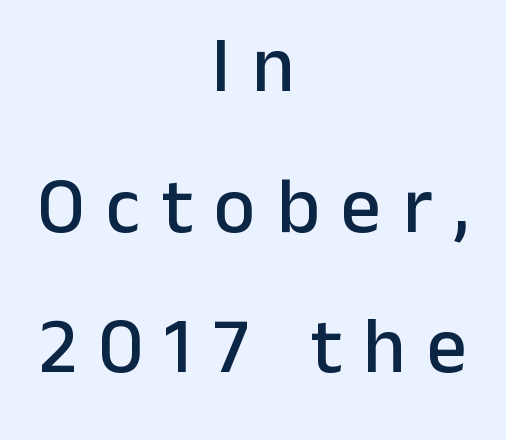
The image shows 79 px sans-serif type, upright; set centered, line spacing 1.78x, unusually wide letter spacing (+0.27 em), not underlined; low stroke contrast and a medium x-height.
